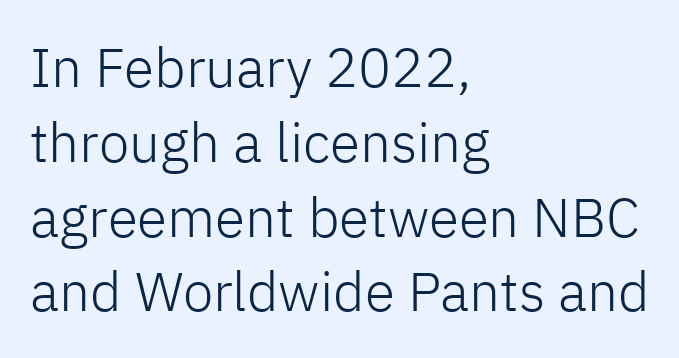
The text was rendered using a sans face with plain stroke endings. The foot of each line stays bare and open. These lines stack with their left ends in a neat column. Heaviness? Minimal to ordinary, like unemphasized prose. Tall strokes in this sample are plumb rather than angled.
